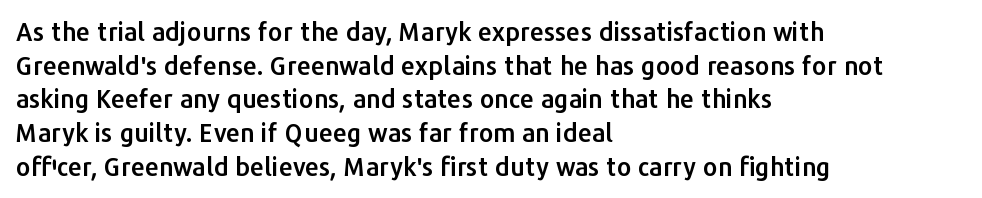
{"italic": "no", "underline": "no", "align": "left", "line_spacing": "normal", "line_spacing_ratio": 1.35, "letter_spacing": "normal", "letter_spacing_em": 0.0, "glyph_px": 25}
